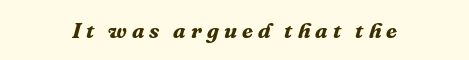
Typographic density is high because the face is bold. Unmarked baselines from the first word to the last. The type is letterspaced generously, with wide tracking. Italic? Definitely — the glyphs are oblique. Which margin do the lines hug? Neither — every line sits in the middle.
